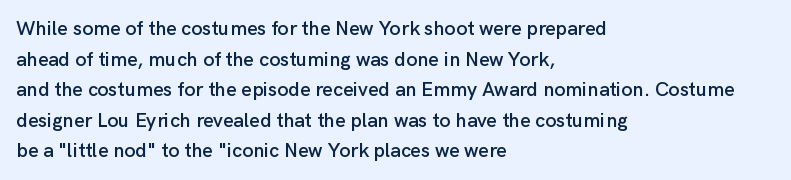
Q: Is the text italic (slanted)? A: No, it is upright.
Q: Is the text underlined? A: No.
Q: How is the paragraph aligned? A: Left-aligned.
Q: Is the spacing between letters normal or unusually wide? A: Normal.
Q: Is the spacing between lines tight, normal or loose? A: Normal.
